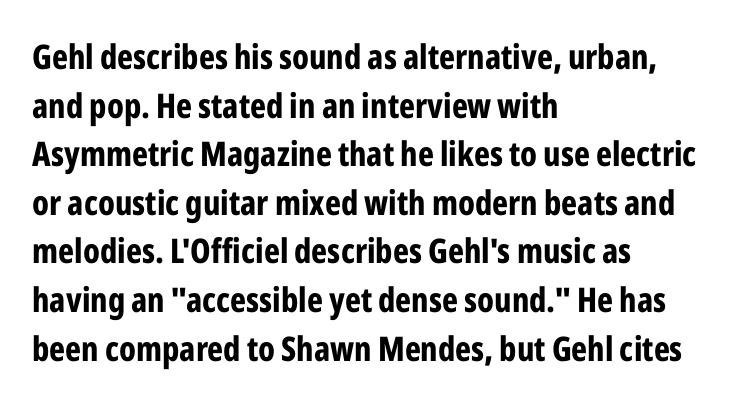
{"serif": "no", "italic": "no", "bold": "yes", "weight": "bold", "width": "condensed", "stroke_contrast": "low", "x_height": "medium", "monospaced": "no", "underline": "no", "align": "left", "line_spacing": "normal", "line_spacing_ratio": 1.43, "letter_spacing": "normal", "letter_spacing_em": 0.0, "glyph_px": 34}
